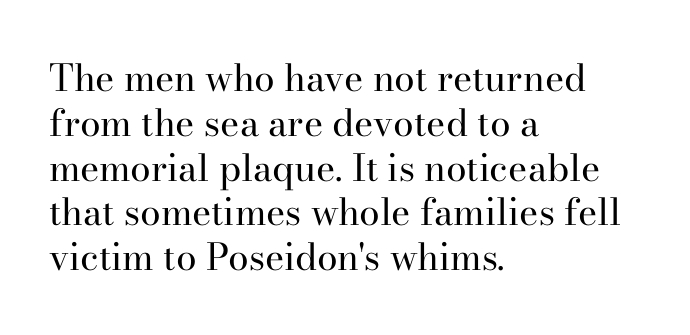
The image shows 37 px regular-weight serif type, upright; set left-aligned, line spacing 1.21x, normal letter spacing, not underlined; high stroke contrast and a small x-height.
